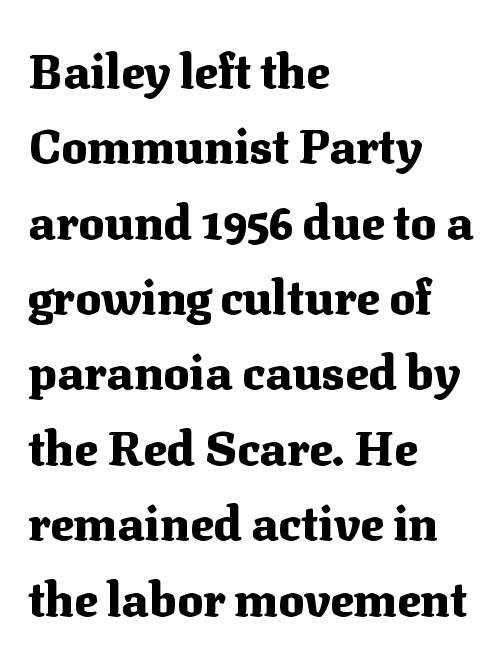
The image shows 48 px heavy serif type, upright; set left-aligned, normal line spacing (1.57x), normal letter spacing, not underlined; medium stroke contrast and a medium x-height.
